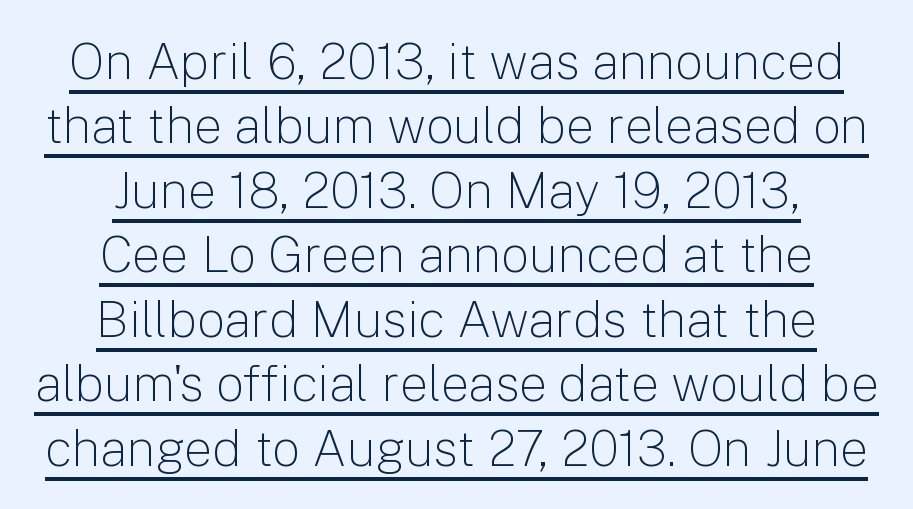
The image shows 50 px light sans-serif type, upright; set centered, normal line spacing (1.29x), normal letter spacing, underlined; low stroke contrast and a medium x-height.
